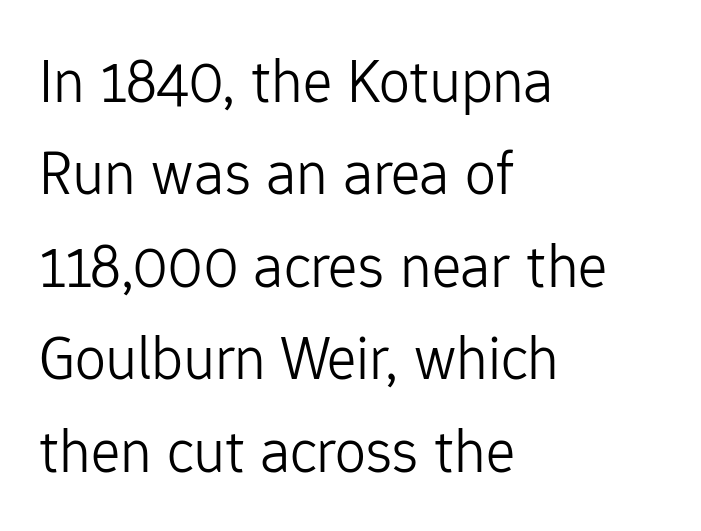
Q: Is the text bold? A: No.
Q: Is the text italic (slanted)? A: No, it is upright.
Q: Is the typeface a serif or a sans-serif typeface? A: Sans-serif.
Q: Is the text underlined? A: No.
Q: How is the paragraph aligned? A: Left-aligned.
Q: Is the spacing between letters normal or unusually wide? A: Normal.
Q: Is the spacing between lines tight, normal or loose? A: Normal.
Q: Width (condensed, normal, or wide)? A: Normal.
Q: Stroke contrast? A: Low.
Q: x-height? A: Medium.
Q: Monospaced? A: No.
